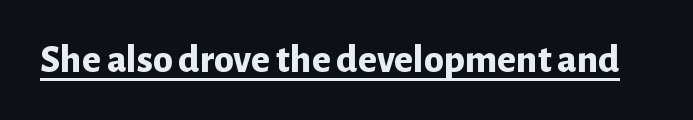
The image shows 40 px bold sans-serif type, upright; set normal letter spacing, underlined; low stroke contrast and a medium x-height.
